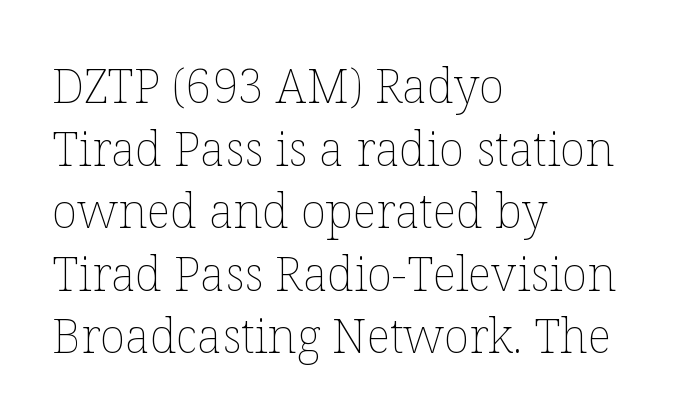
Q: Is the text bold? A: No.
Q: Is the text italic (slanted)? A: No, it is upright.
Q: Is the text underlined? A: No.
Q: How is the paragraph aligned? A: Left-aligned.
Q: Is the spacing between letters normal or unusually wide? A: Normal.
Q: Is the spacing between lines tight, normal or loose? A: Normal.
Q: Width (condensed, normal, or wide)? A: Normal.
Q: Stroke contrast? A: Low.
Q: x-height? A: Medium.
Q: Monospaced? A: No.
